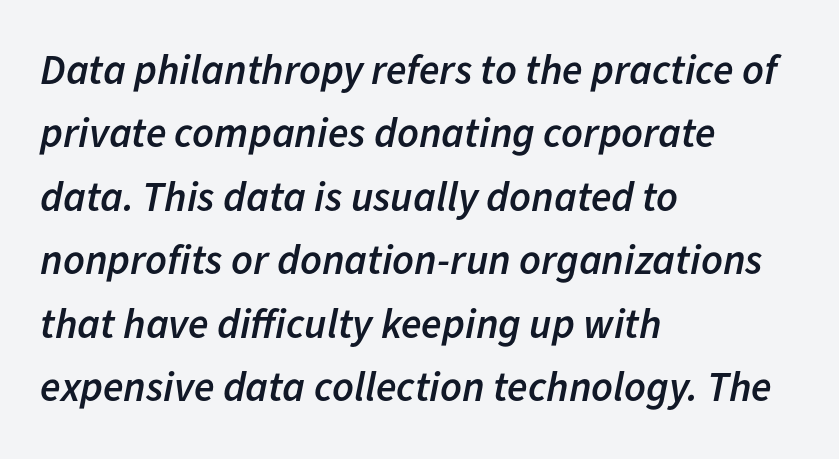
Q: Is the text bold? A: Semi-bold.
Q: Is the text italic (slanted)? A: Yes, it leans right by about 11 degrees.
Q: Is the text underlined? A: No.
Q: How is the paragraph aligned? A: Left-aligned.
Q: Is the spacing between letters normal or unusually wide? A: Normal.
Q: Is the spacing between lines tight, normal or loose? A: Normal.
Q: Width (condensed, normal, or wide)? A: Normal.
Q: Stroke contrast? A: Low.
Q: x-height? A: Medium.
Q: Monospaced? A: No.
